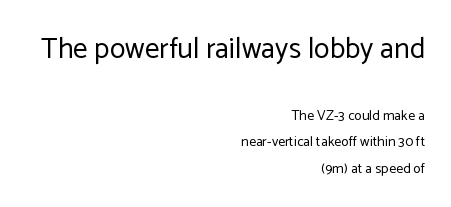
The weight tops out at a normal text grade. The letters advance in unequal steps, a hallmark of proportional type. Nope, no serifs anywhere on these letters. Note: larger setting up top, smaller setting below. Ordinary non-slanted type is in use. The words here are not underlined.
